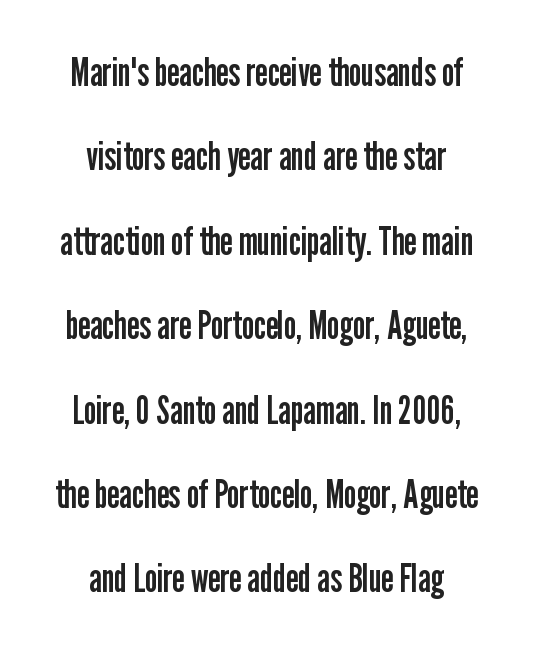
Glance below the letters and you will spot only blank space. The tracking reads as untouched default to a designer's eye. The face looks like a standard text weight, possibly lighter. This is roman type, the default non-slanted kind. Grotesque or geometric, the face here clearly has no serifs.
